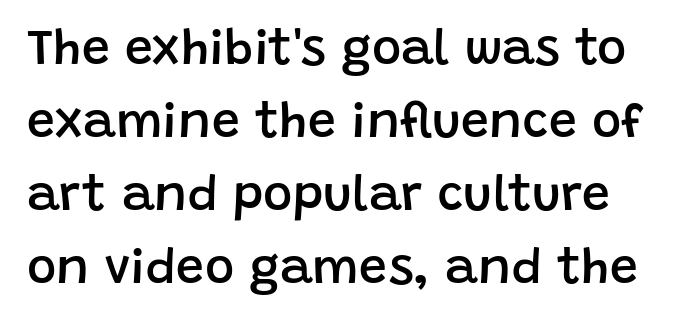
The image shows 50 px semibold sans-serif type, upright; set normal line spacing (1.46x), normal letter spacing, not underlined; low stroke contrast and a large x-height.
